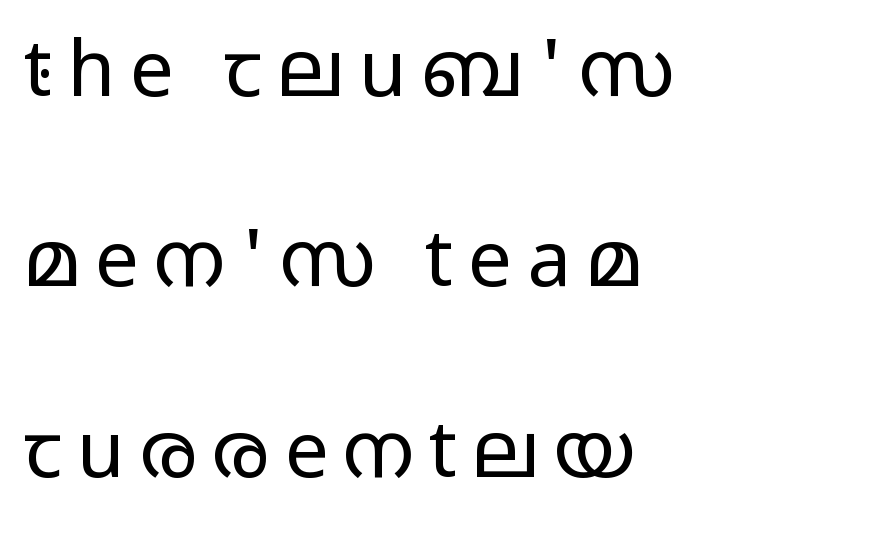
The image shows 78 px regular-weight, wide sans-serif type, upright; set left-aligned, loose line spacing (2.44x), not underlined; low stroke contrast and a medium x-height.
